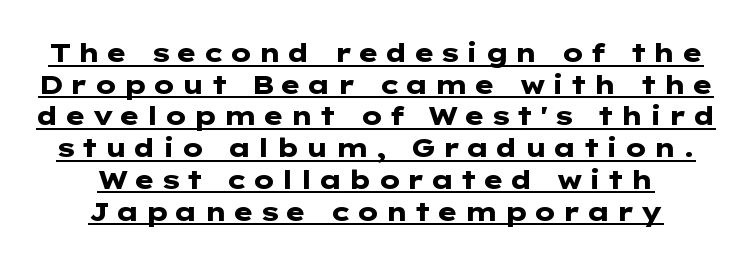
{"italic": "no", "bold": "yes", "underline": "yes", "align": "center", "line_spacing_ratio": 1.22, "letter_spacing": "wide", "letter_spacing_em": 0.2, "glyph_px": 26}
